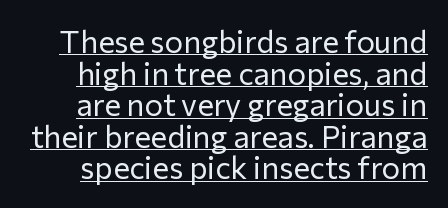
Q: Is the text bold? A: No.
Q: Is the text italic (slanted)? A: No, it is upright.
Q: Is the typeface a serif or a sans-serif typeface? A: Sans-serif.
Q: Is the text underlined? A: Yes.
Q: Is the spacing between letters normal or unusually wide? A: Normal.
Q: Is the spacing between lines tight, normal or loose? A: Tight.
Q: Width (condensed, normal, or wide)? A: Normal.
Q: Stroke contrast? A: Low.
Q: x-height? A: Medium.
Q: Monospaced? A: No.
